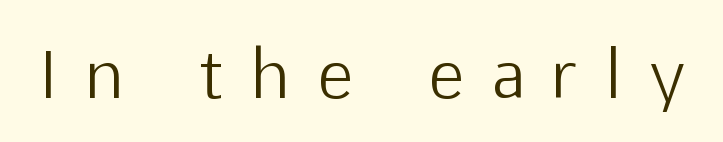
{"serif": "no", "italic": "no", "bold": "no", "weight": "light", "width": "normal", "stroke_contrast": "low", "x_height": "medium", "monospaced": "no", "underline": "no", "letter_spacing": "wide", "letter_spacing_em": 0.44, "glyph_px": 66}
